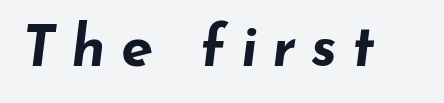
Compared with ordinary roman type, these characters are visibly tilted. The passage shown is emphatically bold. The passage shown is typed in a proportional face where columns would drift. The passage shown is not underscored anywhere. This rendering widens character spacing well past its baseline value.
